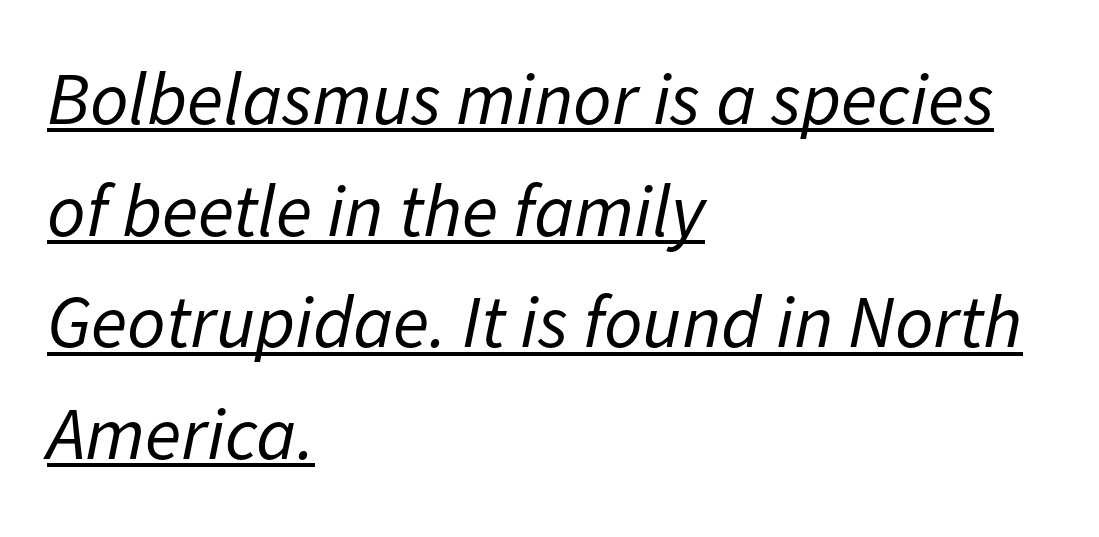
Compared with typical paragraphs, the rows here are spaced about the same. Students, note that the glyphs here touch the page at normal intervals. Notice how a bar underscores the lettering throughout. Vertical stems look standard width or narrower in stroke. There's an unmistakable incline to the writing here. The passage shown is typed in a proportional face where columns would drift.
